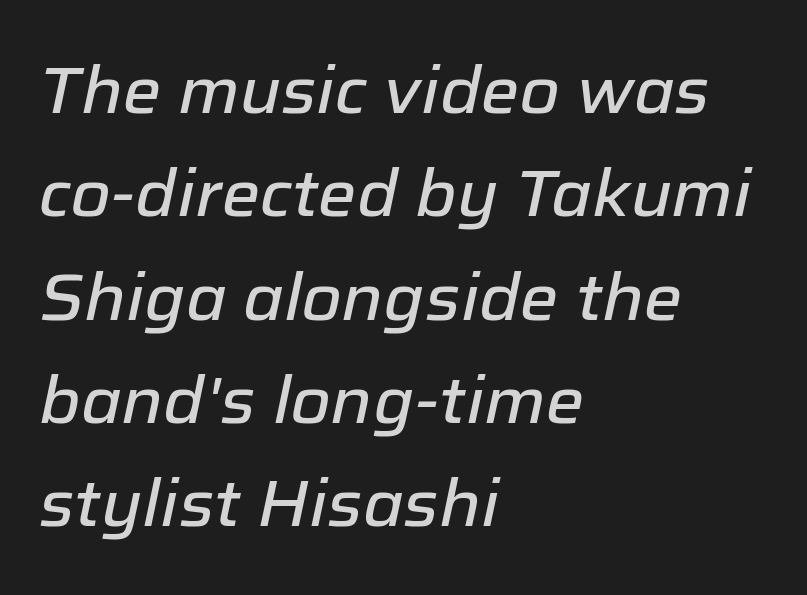
Q: Is the text italic (slanted)? A: Yes, it leans right by about 12 degrees.
Q: Is the text underlined? A: No.
Q: How is the paragraph aligned? A: Left-aligned.
Q: Is the spacing between letters normal or unusually wide? A: Normal.
Q: Is the spacing between lines tight, normal or loose? A: Normal.
Q: Width (condensed, normal, or wide)? A: Normal.
Q: Stroke contrast? A: Low.
Q: x-height? A: Medium.
Q: Monospaced? A: No.
